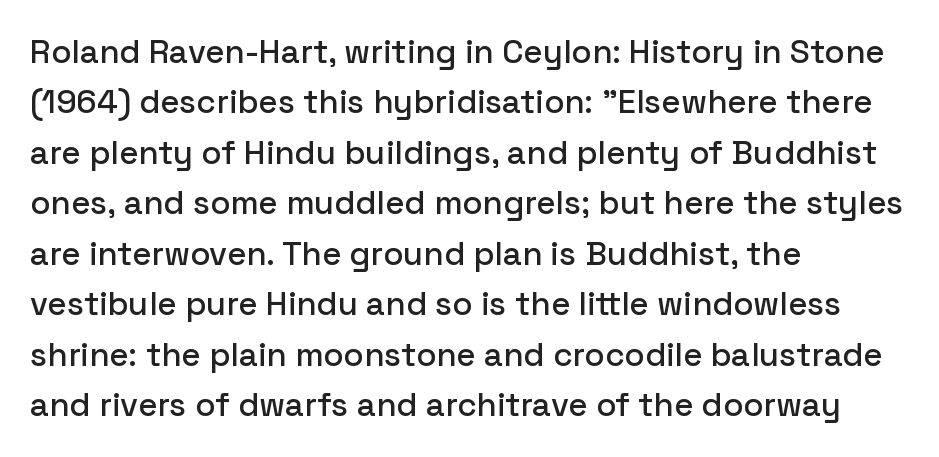
{"serif": "no", "italic": "no", "width": "normal", "stroke_contrast": "low", "x_height": "medium", "monospaced": "no", "underline": "no", "align": "left", "line_spacing": "normal", "line_spacing_ratio": 1.53, "letter_spacing": "normal", "letter_spacing_em": 0.0, "glyph_px": 33}
